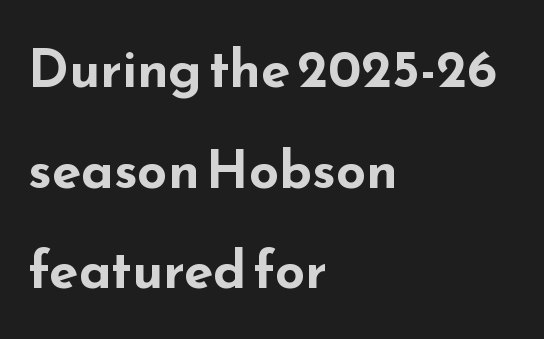
The image shows 53 px bold, wide sans-serif type, upright; set left-aligned, loose line spacing (1.9x), normal letter spacing, not underlined; low stroke contrast and a small x-height.
